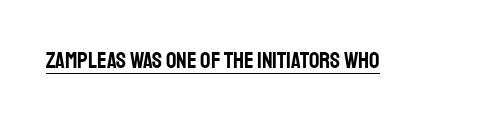
You can see a thin bar hugging the bottom of the glyphs. This rendering leaves character spacing at its baseline value. Style check: upright.
